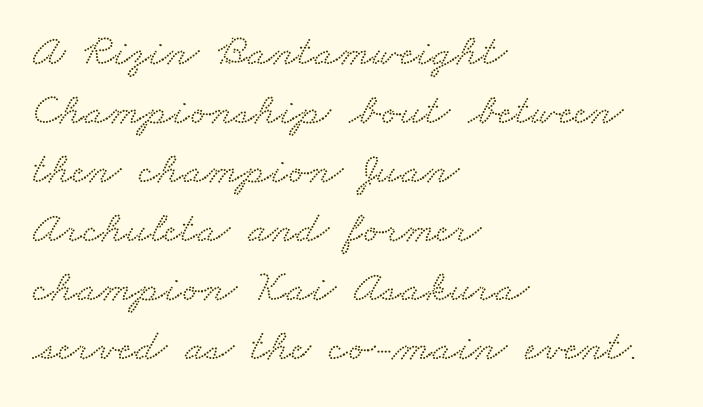
Q: Is the text underlined? A: No.
Q: How is the paragraph aligned? A: Left-aligned.
Q: Is the spacing between letters normal or unusually wide? A: Normal.
Q: Is the spacing between lines tight, normal or loose? A: Normal.
Q: Width (condensed, normal, or wide)? A: Wide.
Q: Stroke contrast? A: Low.
Q: x-height? A: Small.
Q: Monospaced? A: No.
